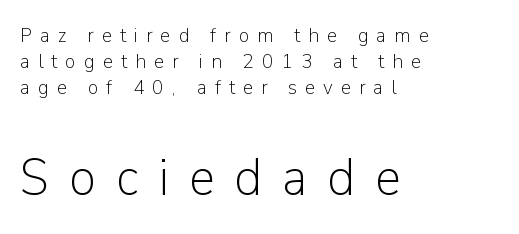
The image shows 53 px light sans-serif type, upright; set left-aligned, line spacing 1.24x, unusually wide letter spacing (+0.38 em), not underlined; the second (bottom) block is 2.52x larger; low stroke contrast and a medium x-height.
